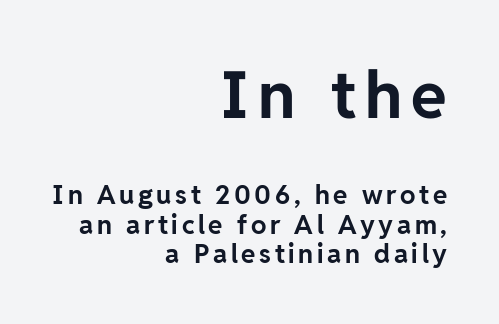
Q: Is the text bold? A: Yes.
Q: Is the text italic (slanted)? A: No, it is upright.
Q: Is the typeface a serif or a sans-serif typeface? A: Sans-serif.
Q: Is the text underlined? A: No.
Q: How is the paragraph aligned? A: Right-aligned.
Q: Is the spacing between lines tight, normal or loose? A: Tight.
Q: Which block of text is set in a larger size, the first (top) or the second (bottom)? A: The first (top) one.
Q: Width (condensed, normal, or wide)? A: Normal.
Q: Stroke contrast? A: Low.
Q: x-height? A: Medium.
Q: Monospaced? A: No.
